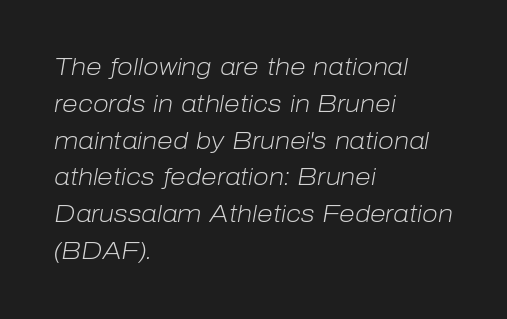
Q: Is the text bold? A: No.
Q: Is the text italic (slanted)? A: Yes, it leans right by about 10 degrees.
Q: Is the text underlined? A: No.
Q: How is the paragraph aligned? A: Left-aligned.
Q: Is the spacing between letters normal or unusually wide? A: Normal.
Q: Is the spacing between lines tight, normal or loose? A: Normal.
